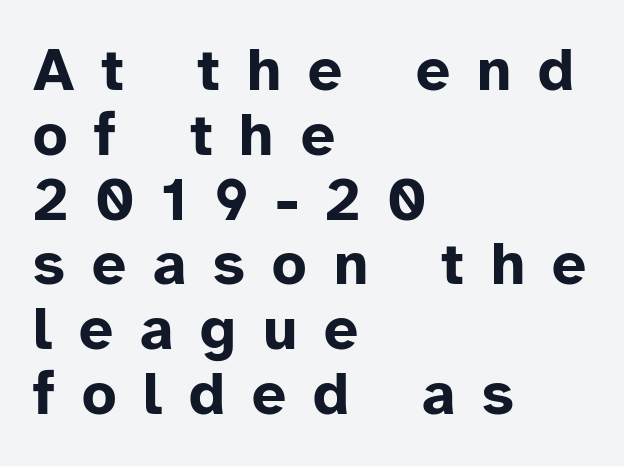
Note the varied advance widths — an 'i' is clearly narrower than an 'm'. Weight check: bold — yes, fully. Classification — sans serif. Every stem runs plumb, perpendicular to the baseline.
